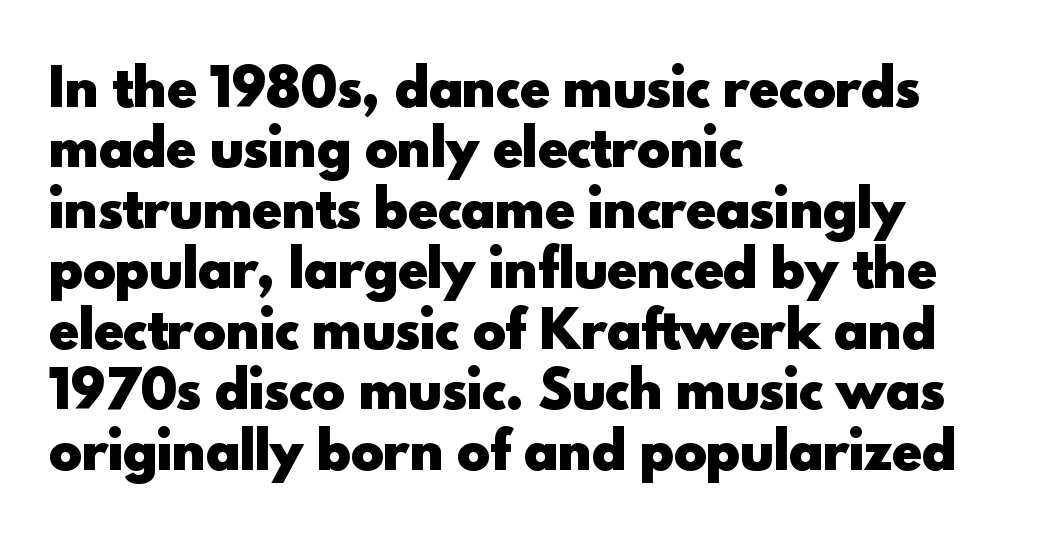
The image shows 50 px heavy sans-serif type, upright; set left-aligned, line spacing 1.21x, normal letter spacing, not underlined; a small x-height.
